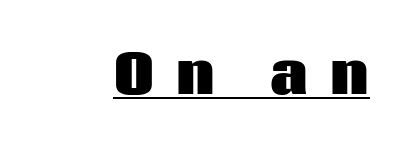
Q: Is the text bold? A: Yes.
Q: Is the text italic (slanted)? A: No, it is upright.
Q: Is the typeface a serif or a sans-serif typeface? A: Sans-serif.
Q: Is the text underlined? A: Yes.
Q: Is the spacing between letters normal or unusually wide? A: Unusually wide.
Q: Width (condensed, normal, or wide)? A: Normal.
Q: Stroke contrast? A: Low.
Q: x-height? A: Large.
Q: Monospaced? A: No.
